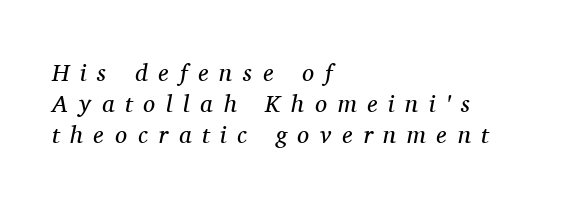
Q: Is the text bold? A: No.
Q: Is the text italic (slanted)? A: Yes, it leans right by about 11 degrees.
Q: Is the text underlined? A: No.
Q: How is the paragraph aligned? A: Left-aligned.
Q: Is the spacing between letters normal or unusually wide? A: Unusually wide.
Q: Is the spacing between lines tight, normal or loose? A: Normal.
